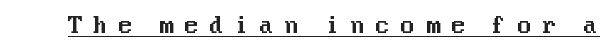
Q: Is the text italic (slanted)? A: No, it is upright.
Q: Is the text underlined? A: Yes.
Q: Is the spacing between letters normal or unusually wide? A: Unusually wide.
